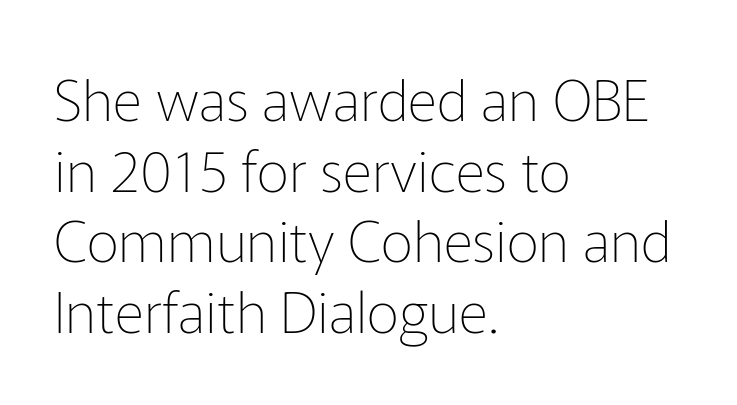
Q: Is the text bold? A: No.
Q: Is the text italic (slanted)? A: No, it is upright.
Q: Is the typeface a serif or a sans-serif typeface? A: Sans-serif.
Q: Is the text underlined? A: No.
Q: How is the paragraph aligned? A: Left-aligned.
Q: Is the spacing between letters normal or unusually wide? A: Normal.
Q: Width (condensed, normal, or wide)? A: Normal.
Q: Stroke contrast? A: Low.
Q: x-height? A: Medium.
Q: Monospaced? A: No.
